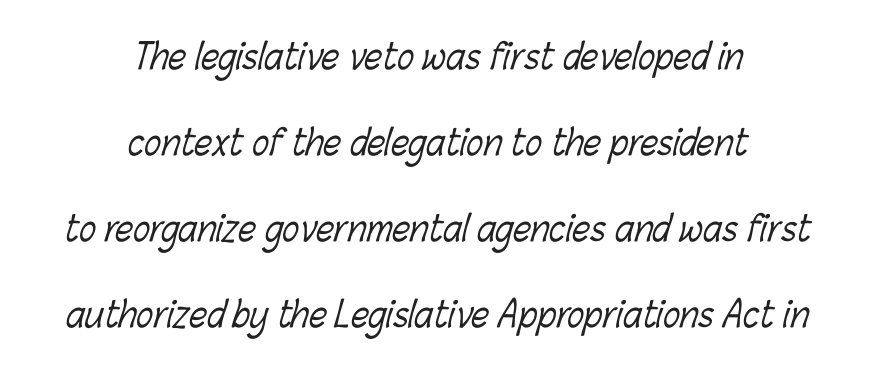
{"bold": "no", "weight": "light", "width": "condensed", "stroke_contrast": "low", "x_height": "medium", "monospaced": "no", "underline": "no", "align": "center", "line_spacing": "loose", "line_spacing_ratio": 2.46, "letter_spacing": "normal", "letter_spacing_em": 0.0, "glyph_px": 35}
